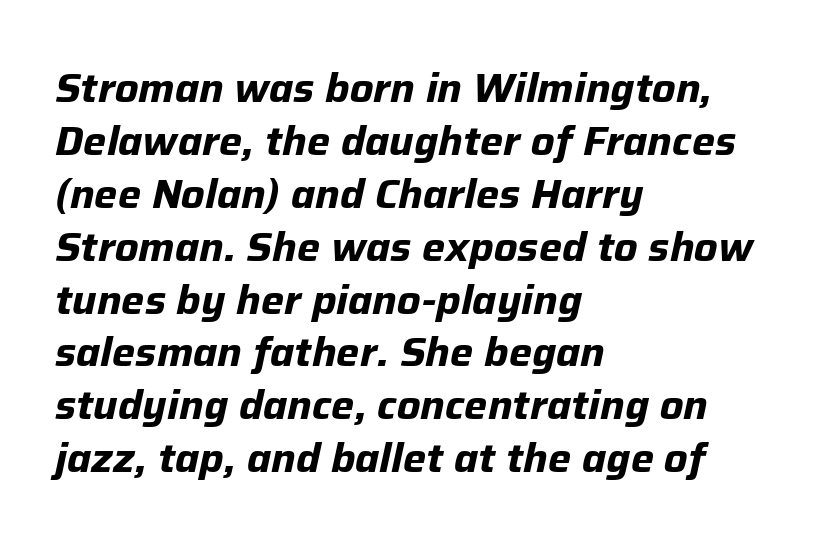
{"italic": "yes", "lean": "right", "slant_degrees": 12, "bold": "yes", "weight": "bold", "width": "normal", "stroke_contrast": "low", "x_height": "medium", "monospaced": "no", "underline": "no", "align": "left", "line_spacing": "normal", "line_spacing_ratio": 1.29, "letter_spacing": "normal", "letter_spacing_em": 0.0, "glyph_px": 41}
